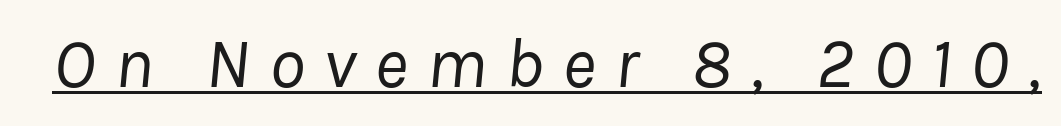
{"italic": "yes", "lean": "right", "slant_degrees": 8, "bold": "no", "weight": "regular", "width": "normal", "stroke_contrast": "low", "x_height": "medium", "monospaced": "no", "underline": "yes", "letter_spacing": "wide", "letter_spacing_em": 0.26, "glyph_px": 72}
